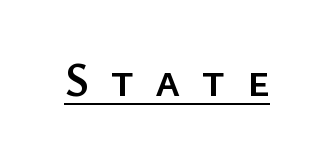
The image shows 47 px sans-serif type, upright; set unusually wide letter spacing (+0.46 em), underlined; low stroke contrast and a medium x-height.
